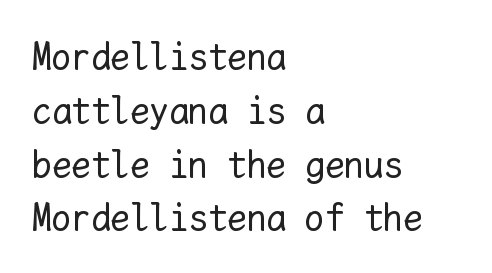
A quiet, ordinary-to-light weight characterises the typeface. Fixed-width glyphs throughout — classic coding-font behaviour. Rendered with straight, roman letterforms. Every row of glyphs begins at an identical x-position on the left. Has an underline been added? It has not.
